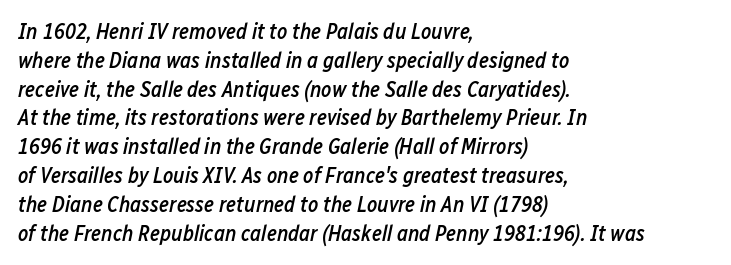
Q: Is the text bold? A: Semi-bold.
Q: Is the text italic (slanted)? A: Yes, it leans right by about 12 degrees.
Q: Is the text underlined? A: No.
Q: How is the paragraph aligned? A: Left-aligned.
Q: Is the spacing between letters normal or unusually wide? A: Normal.
Q: Is the spacing between lines tight, normal or loose? A: Normal.
